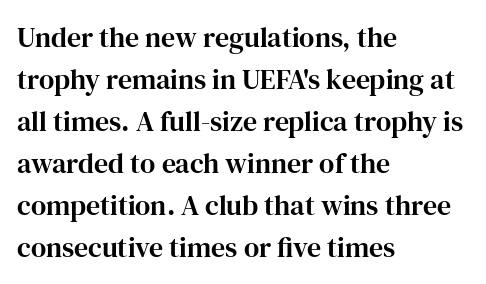
The image shows 28 px serif type, upright; set left-aligned, normal line spacing (1.5x), normal letter spacing, not underlined; high stroke contrast and a medium x-height.
